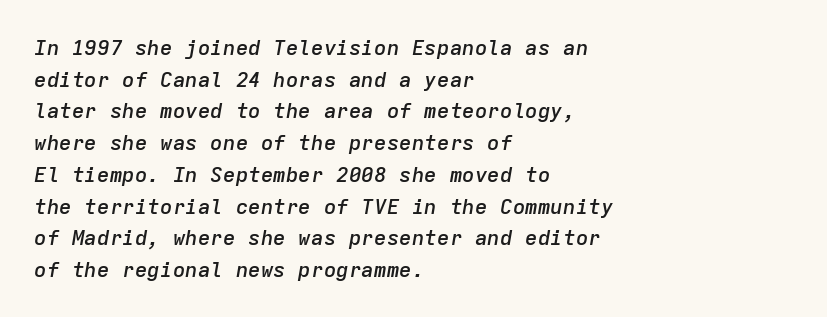
The image shows 21 px text type, italic (leaning right); set left-aligned, normal line spacing (1.51x), normal letter spacing, not underlined.
